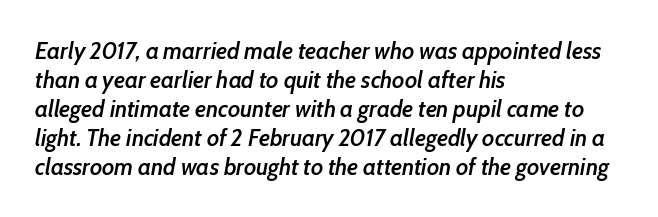
Characters follow at the spacing the type designer built in. Honestly, there is no underline to notice here at all. Italic? Definitely — the glyphs are oblique. Where is the straight margin? On the left. Firm but not heavy-handed strokes: this text is semibold.
